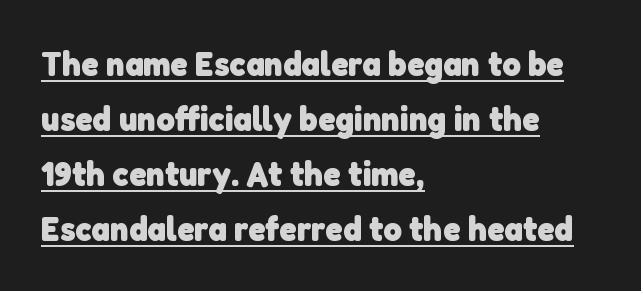
Each letter keeps its own natural width here, so spacing adapts to shape. Caption: lettering with a line underneath. How are the letters spaced? Ordinarily, with no added tracking. As a designer I'd log this as weight 700, bold. The type family on display is of the sans-serif kind. Normally led — the rows are evenly, conventionally spaced.
